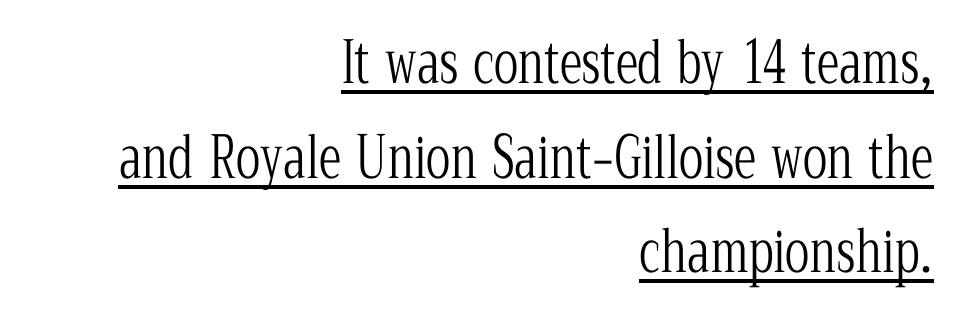
The image shows 57 px light, condensed serif type, upright; set right-aligned, normal line spacing (1.66x), normal letter spacing, underlined; low stroke contrast and a medium x-height.
